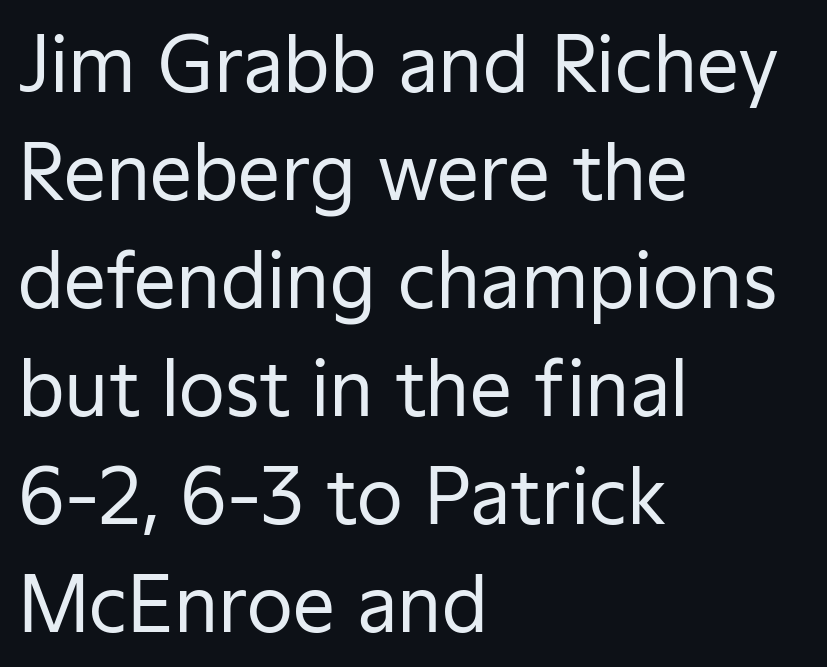
{"serif": "no", "italic": "no", "bold": "no", "weight": "regular", "width": "normal", "stroke_contrast": "low", "x_height": "medium", "monospaced": "no", "underline": "no", "align": "left", "line_spacing": "normal", "line_spacing_ratio": 1.44, "letter_spacing": "normal", "letter_spacing_em": 0.0, "glyph_px": 75}
